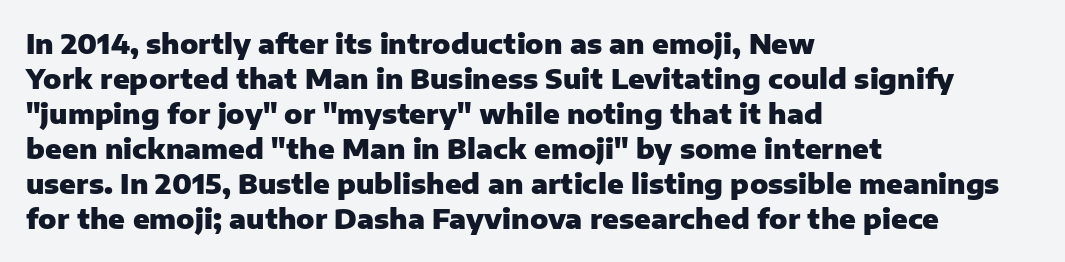
Q: Is the text bold? A: Yes.
Q: Is the text italic (slanted)? A: No, it is upright.
Q: Is the text underlined? A: No.
Q: How is the paragraph aligned? A: Left-aligned.
Q: Is the spacing between letters normal or unusually wide? A: Normal.
Q: Is the spacing between lines tight, normal or loose? A: Normal.
